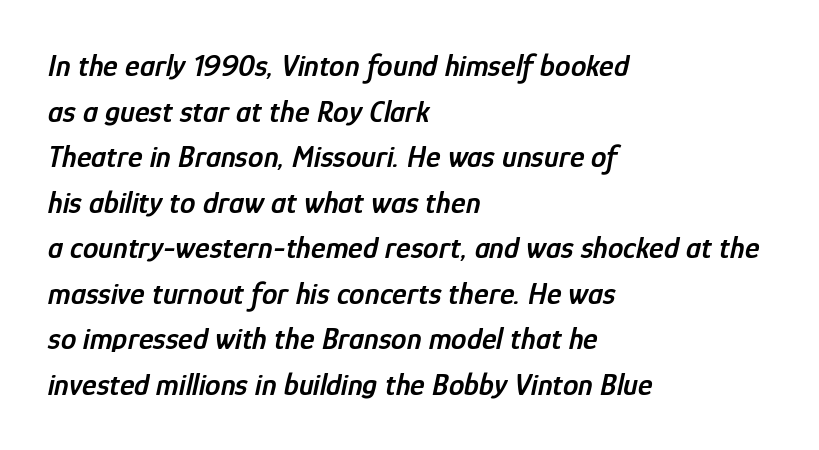
Firm but not heavy-handed strokes: this text is semibold. Layout note: lines flush left. Honestly, the row spacing looks completely unremarkable. Italic: yes, the glyphs are oblique. The baseline area is clear.
